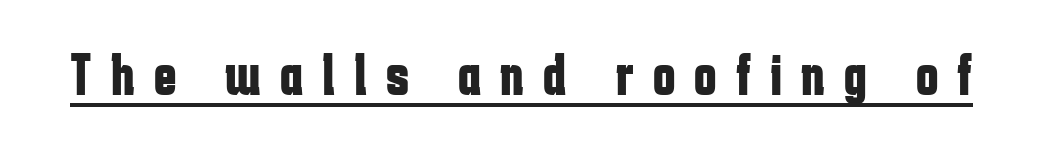
{"serif": "no", "italic": "no", "bold": "yes", "weight": "bold", "width": "condensed", "stroke_contrast": "low", "x_height": "medium", "monospaced": "no", "underline": "yes", "letter_spacing": "wide", "letter_spacing_em": 0.32, "glyph_px": 60}
